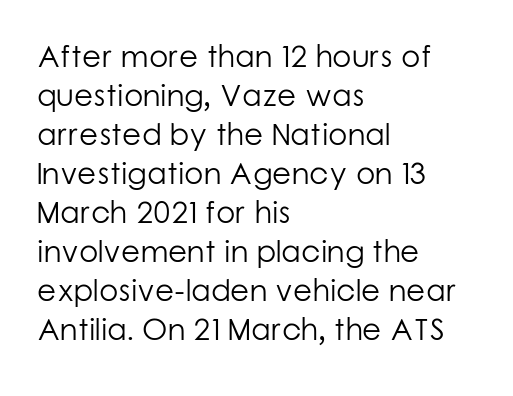
Tracking value appears to be zero — textbook default spacing. The lines are quadded left. The letters carry no serifs — their stems end cleanly without finishing strokes. No italicization has been applied; the sample stays upright. The area under the type is left untouched. Is there much room between lines? A standard amount, neither cramped nor airy.
